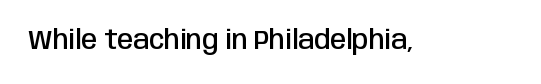
The image shows 26 px text type, upright; set normal letter spacing, not underlined.
